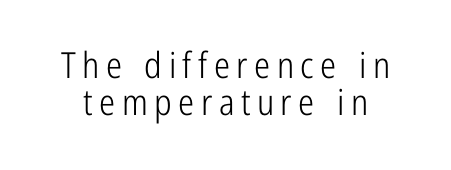
Q: Is the text bold? A: No.
Q: Is the text italic (slanted)? A: No, it is upright.
Q: Is the typeface a serif or a sans-serif typeface? A: Sans-serif.
Q: Is the text underlined? A: No.
Q: How is the paragraph aligned? A: Centered.
Q: Is the spacing between lines tight, normal or loose? A: Tight.
Q: Width (condensed, normal, or wide)? A: Condensed.
Q: Stroke contrast? A: Low.
Q: x-height? A: Medium.
Q: Monospaced? A: No.
